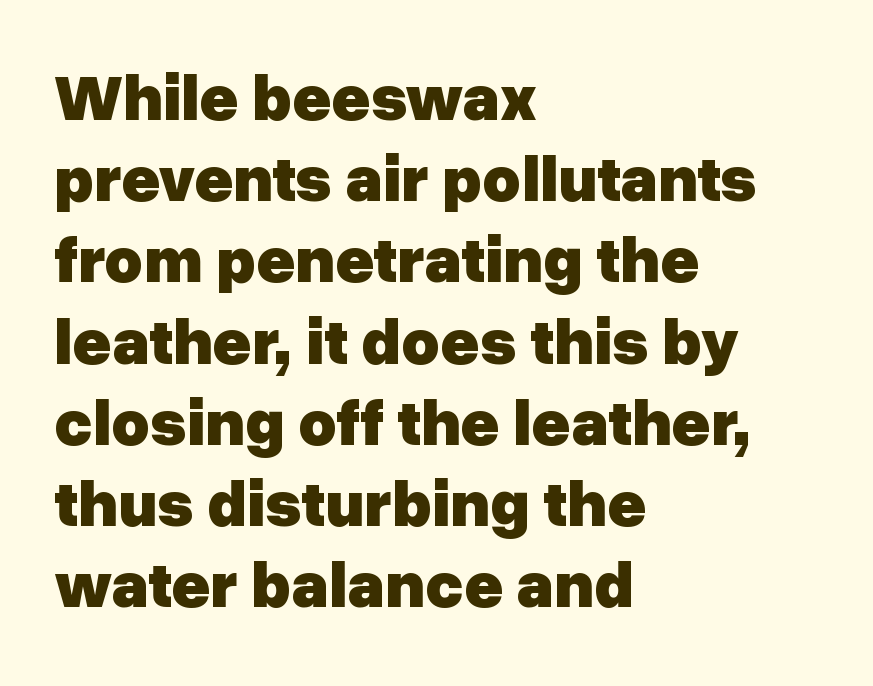
Q: Is the text bold? A: Yes.
Q: Is the text italic (slanted)? A: No, it is upright.
Q: Is the typeface a serif or a sans-serif typeface? A: Sans-serif.
Q: Is the text underlined? A: No.
Q: How is the paragraph aligned? A: Left-aligned.
Q: Is the spacing between letters normal or unusually wide? A: Normal.
Q: Width (condensed, normal, or wide)? A: Normal.
Q: Stroke contrast? A: Low.
Q: x-height? A: Medium.
Q: Monospaced? A: No.
